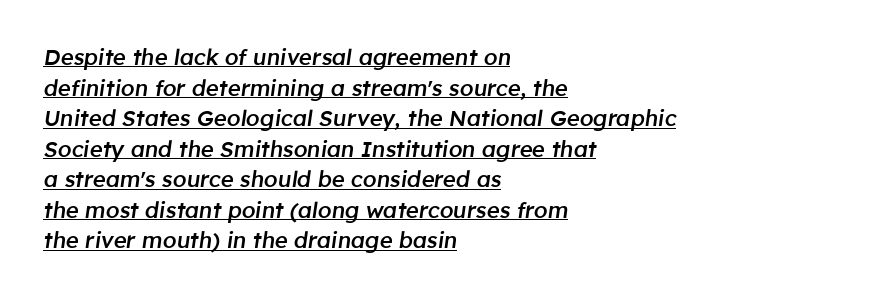
{"italic": "yes", "lean": "right", "slant_degrees": 8, "bold": "semi", "underline": "yes", "align": "left", "line_spacing": "normal", "line_spacing_ratio": 1.39, "letter_spacing": "normal", "letter_spacing_em": 0.0, "glyph_px": 22}
